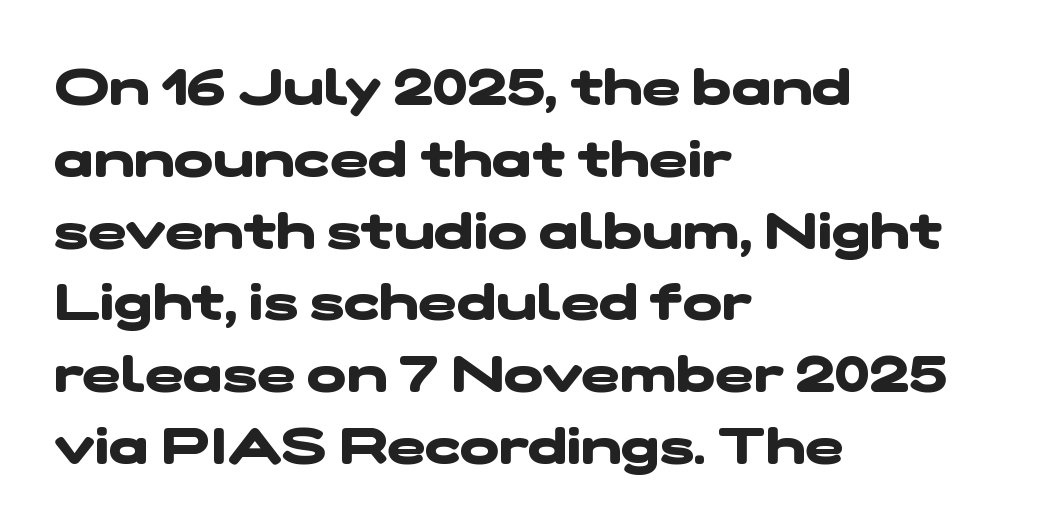
Q: Is the text bold? A: Yes.
Q: Is the typeface a serif or a sans-serif typeface? A: Sans-serif.
Q: Is the text underlined? A: No.
Q: How is the paragraph aligned? A: Left-aligned.
Q: Is the spacing between letters normal or unusually wide? A: Normal.
Q: Is the spacing between lines tight, normal or loose? A: Normal.
Q: Width (condensed, normal, or wide)? A: Wide.
Q: Stroke contrast? A: Low.
Q: x-height? A: Medium.
Q: Monospaced? A: No.
